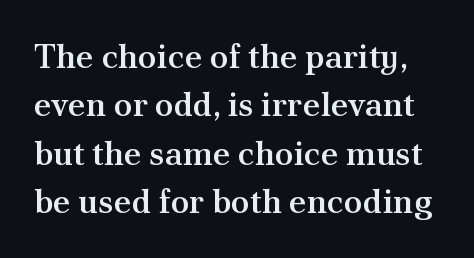
Q: Is the text bold? A: Semi-bold.
Q: Is the text italic (slanted)? A: No, it is upright.
Q: Is the typeface a serif or a sans-serif typeface? A: Serif.
Q: Is the text underlined? A: No.
Q: Is the spacing between letters normal or unusually wide? A: Normal.
Q: Is the spacing between lines tight, normal or loose? A: Normal.
Q: Width (condensed, normal, or wide)? A: Normal.
Q: Stroke contrast? A: Medium.
Q: x-height? A: Small.
Q: Monospaced? A: No.
